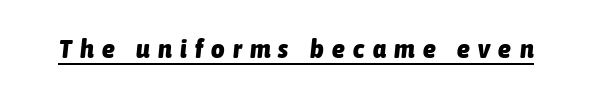
{"italic": "yes", "lean": "right", "slant_degrees": 6, "bold": "yes", "underline": "yes", "letter_spacing": "wide", "letter_spacing_em": 0.32, "glyph_px": 26}
